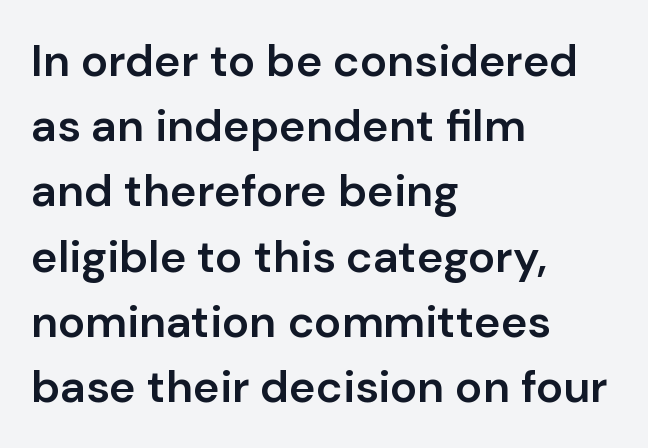
What's the leading like? Ordinary, nothing unusual. Look at the bottom of the vertical strokes: they stop flat, with no serifs. Semibold letterforms, between regular and bold. Rendered with straight, roman letterforms.
